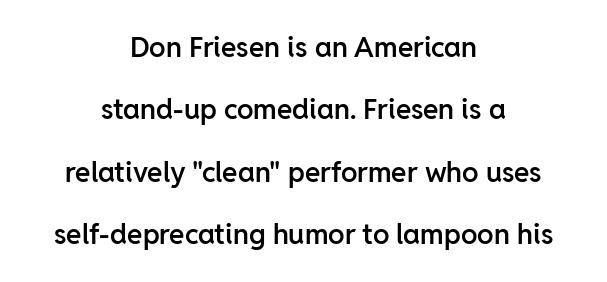
The image shows 28 px semibold sans-serif type, upright; set centered, loose line spacing (2.23x), normal letter spacing, not underlined; low stroke contrast and a medium x-height.
